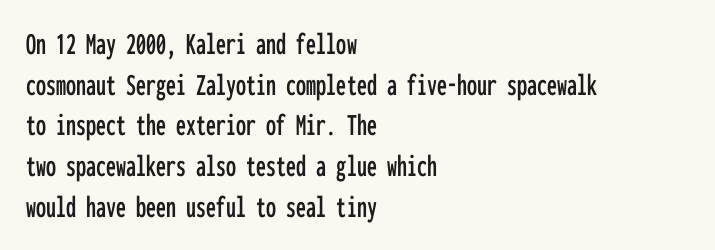
A typesetter would call this monospace, since all characters share one set width. Font category for this specimen: sans-serif. Notice how descenders clear the ascenders below comfortably — that's standard leading. Notice how the passage keeps a crisp vertical edge on the left only. Has an underline been added? It has not. Does extra space separate the letters? No, they use regular spacing.
